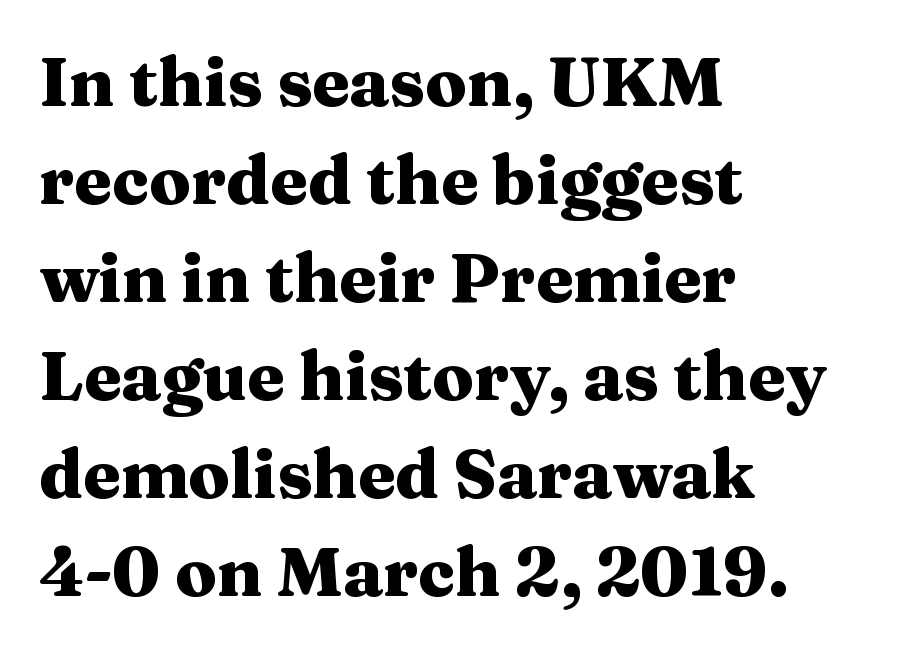
Q: Is the text bold? A: Yes.
Q: Is the text italic (slanted)? A: No, it is upright.
Q: Is the typeface a serif or a sans-serif typeface? A: Serif.
Q: Is the text underlined? A: No.
Q: How is the paragraph aligned? A: Left-aligned.
Q: Is the spacing between letters normal or unusually wide? A: Normal.
Q: Is the spacing between lines tight, normal or loose? A: Normal.
Q: Width (condensed, normal, or wide)? A: Wide.
Q: Stroke contrast? A: Medium.
Q: x-height? A: Medium.
Q: Monospaced? A: No.
